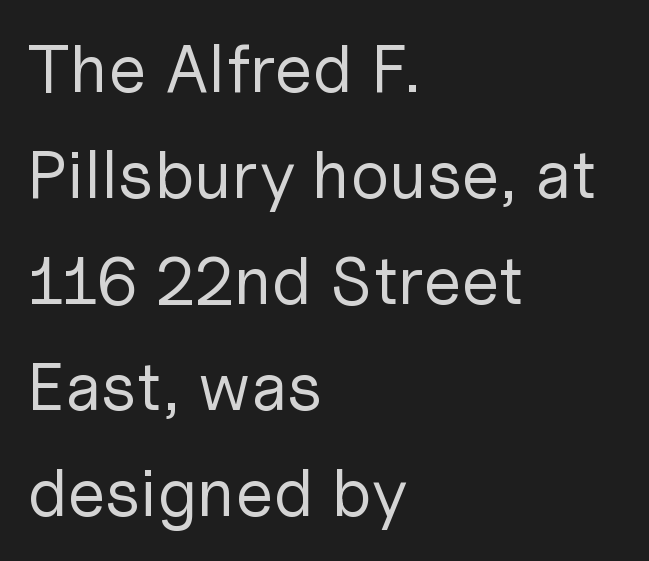
The tracking reads as untouched default to a designer's eye. Do the characters align in a grid? No, the font is proportional. Notice how the stems are strictly vertical — no italics here. Ink coverage per letter is moderate at most.
